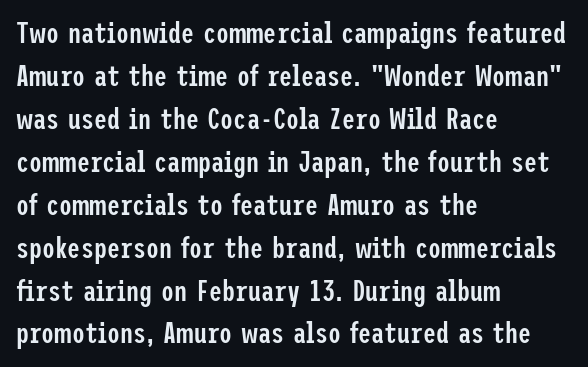
{"serif": "no", "italic": "no", "bold": "semi", "weight": "semibold", "width": "condensed", "stroke_contrast": "low", "x_height": "medium", "underline": "no", "align": "left", "line_spacing": "normal", "line_spacing_ratio": 1.48, "letter_spacing": "normal", "letter_spacing_em": 0.0, "glyph_px": 29}
